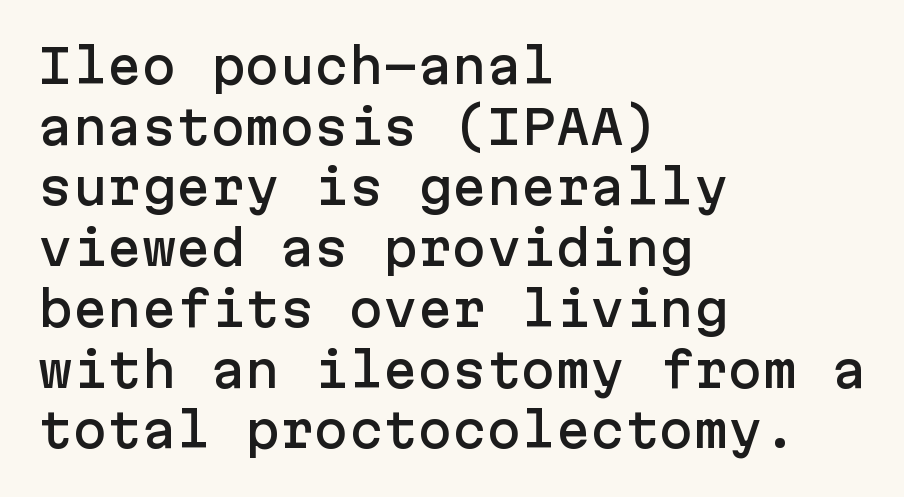
The characters display no serif detailing; their extremities are plain. The rendering uses a moderate line-height, typical for paragraphs. The axis of the letterforms is exactly vertical. The ragged edge is on the right, which tells us the setting is flush left. The horizontal fit of the characters is conventional and even. Descender tails drop into unmarked territory.
